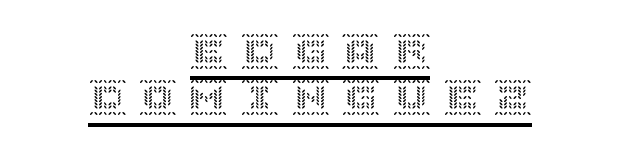
Q: Is the text italic (slanted)? A: No, it is upright.
Q: Is the text underlined? A: Yes.
Q: How is the paragraph aligned? A: Centered.
Q: Is the spacing between letters normal or unusually wide? A: Unusually wide.
Q: Is the spacing between lines tight, normal or loose? A: Normal.
Q: Width (condensed, normal, or wide)? A: Normal.
Q: x-height? A: Large.
